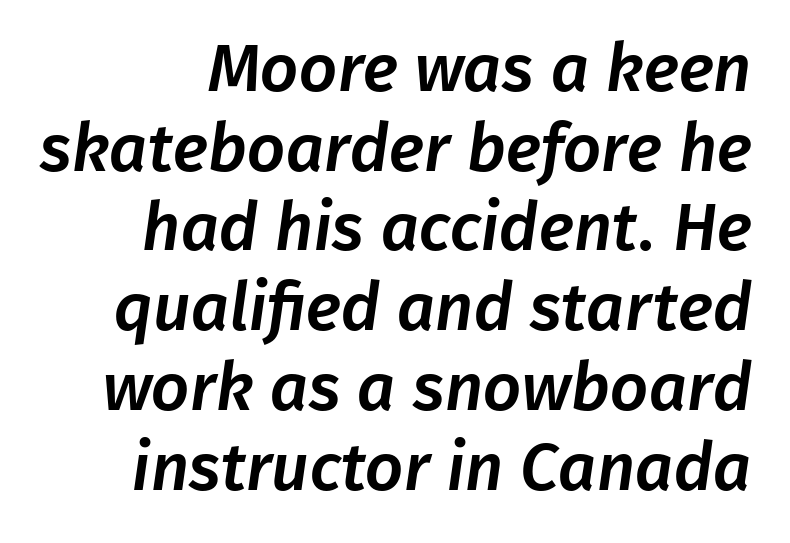
Q: Is the typeface a serif or a sans-serif typeface? A: Sans-serif.
Q: Is the text underlined? A: No.
Q: Is the spacing between letters normal or unusually wide? A: Normal.
Q: Width (condensed, normal, or wide)? A: Normal.
Q: Stroke contrast? A: Low.
Q: x-height? A: Medium.
Q: Monospaced? A: No.
